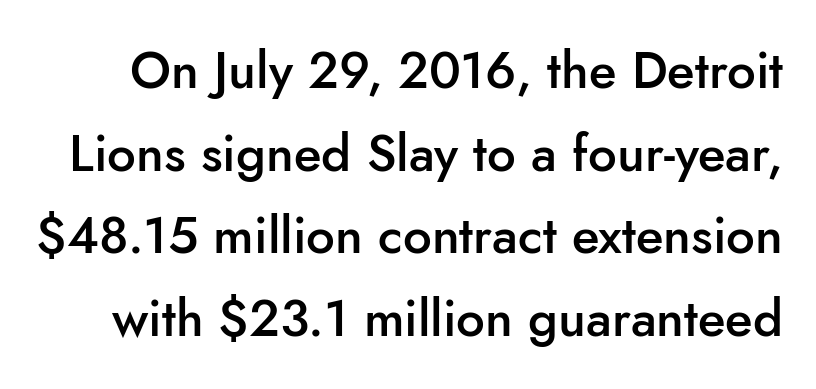
Only glyphs here, with clear space below each row. This sample uses plain, unmodified letter spacing. Unlike italic type, these characters show no tilt at all. Stems and bowls a touch heavier than normal — semibold. Observe the absence of serifs on each vertical stroke in this sample.
